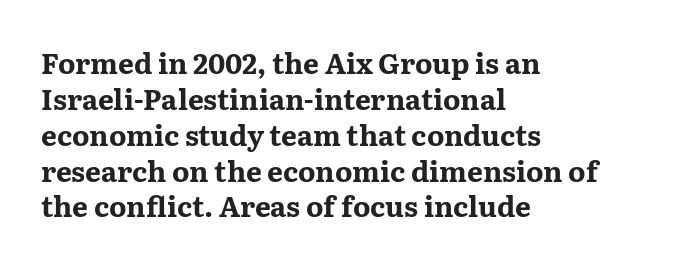
Q: Is the text bold? A: Yes.
Q: Is the text italic (slanted)? A: No, it is upright.
Q: Is the typeface a serif or a sans-serif typeface? A: Serif.
Q: Is the text underlined? A: No.
Q: How is the paragraph aligned? A: Left-aligned.
Q: Is the spacing between letters normal or unusually wide? A: Normal.
Q: Is the spacing between lines tight, normal or loose? A: Normal.
Q: Width (condensed, normal, or wide)? A: Wide.
Q: Stroke contrast? A: Medium.
Q: x-height? A: Medium.
Q: Monospaced? A: No.
